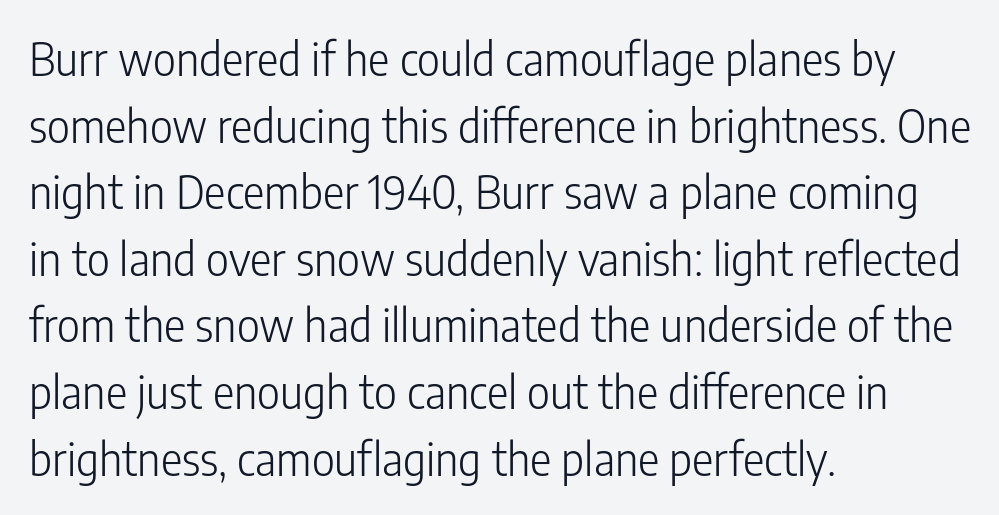
Q: Is the text bold? A: No.
Q: Is the text italic (slanted)? A: No, it is upright.
Q: Is the typeface a serif or a sans-serif typeface? A: Sans-serif.
Q: Is the text underlined? A: No.
Q: How is the paragraph aligned? A: Left-aligned.
Q: Is the spacing between letters normal or unusually wide? A: Normal.
Q: Is the spacing between lines tight, normal or loose? A: Normal.
Q: Width (condensed, normal, or wide)? A: Condensed.
Q: Stroke contrast? A: Low.
Q: x-height? A: Medium.
Q: Monospaced? A: No.
